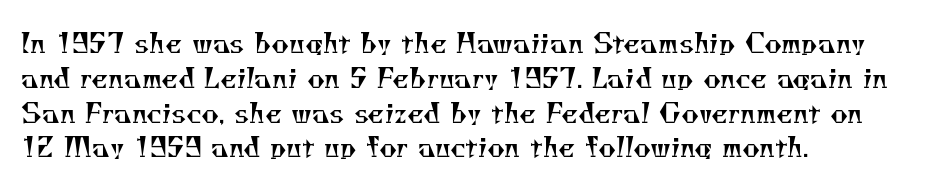
The image shows 27 px text type; set left-aligned, normal line spacing (1.29x), normal letter spacing, not underlined.
